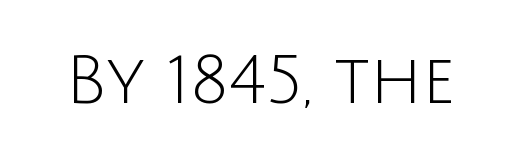
The image shows 67 px light sans-serif type, upright; set normal letter spacing, not underlined; low stroke contrast and a large x-height.
